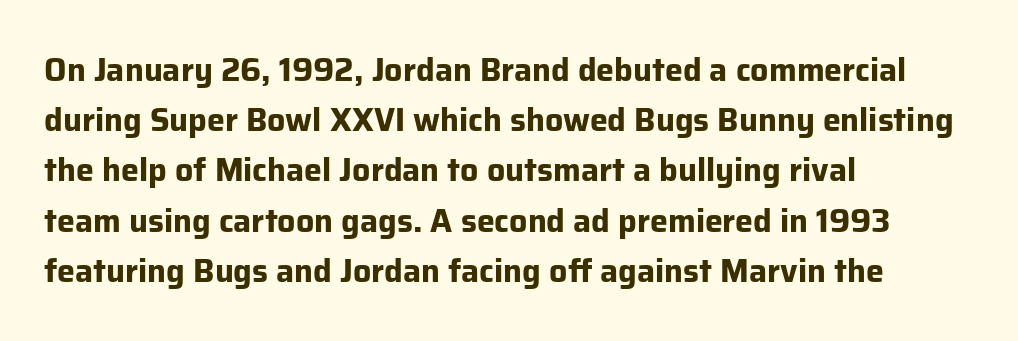
The image shows 32 px bold sans-serif type, upright; set left-aligned, normal line spacing (1.57x), normal letter spacing, not underlined; low stroke contrast and a medium x-height.
